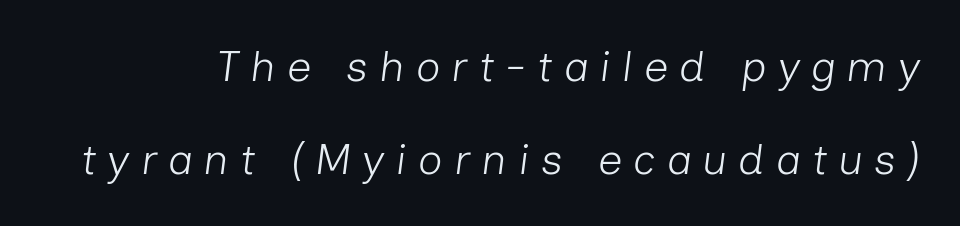
{"italic": "yes", "lean": "right", "slant_degrees": 7, "bold": "no", "weight": "light", "width": "normal", "stroke_contrast": "low", "x_height": "medium", "monospaced": "no", "underline": "no", "line_spacing": "loose", "line_spacing_ratio": 2.17, "letter_spacing": "wide", "letter_spacing_em": 0.26, "glyph_px": 43}
